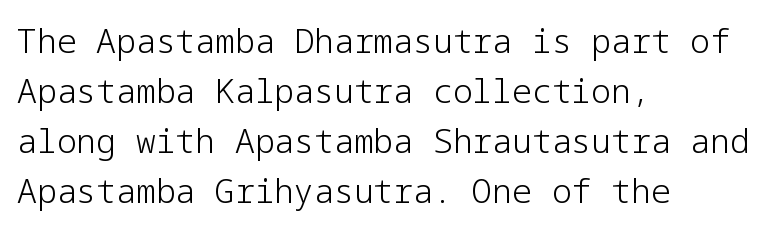
Each stroke keeps to a modest, everyday thickness or less. Posture: upright roman. Is the block centered? No — it sits flush against the left margin. Vertically, the passage feels balanced, rows spaced as you'd expect. The foot of each line stays bare and open.
